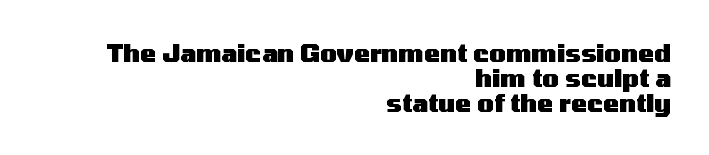
Q: Is the text bold? A: Yes.
Q: Is the text italic (slanted)? A: No, it is upright.
Q: Is the text underlined? A: No.
Q: How is the paragraph aligned? A: Right-aligned.
Q: Is the spacing between letters normal or unusually wide? A: Normal.
Q: Is the spacing between lines tight, normal or loose? A: Tight.
